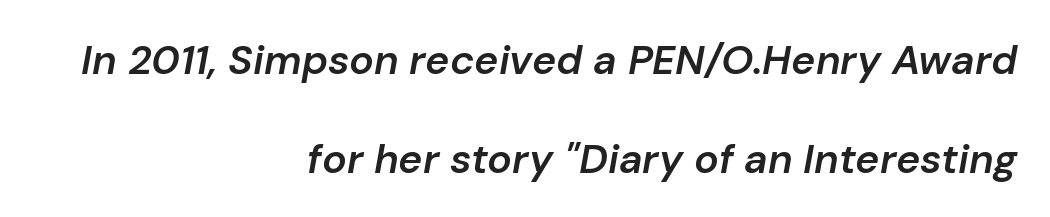
The face used here has a pronounced slope to its letters. A typesetter would call this zero additional tracking. Character widths vary here, with narrow letters taking less room than wide ones. The gap between lines stays unmarked. You could fit nearly another row in the gap between these rows. Line endings align vertically; line beginnings do not.
